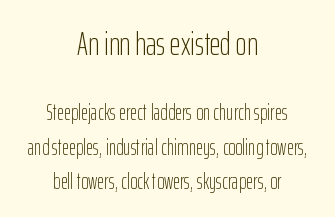
Q: Is the text bold? A: No.
Q: Is the text italic (slanted)? A: No, it is upright.
Q: Is the typeface a serif or a sans-serif typeface? A: Sans-serif.
Q: Is the text underlined? A: No.
Q: How is the paragraph aligned? A: Centered.
Q: Is the spacing between letters normal or unusually wide? A: Normal.
Q: Is the spacing between lines tight, normal or loose? A: Normal.
Q: Which block of text is set in a larger size, the first (top) or the second (bottom)? A: The first (top) one.
Q: Width (condensed, normal, or wide)? A: Condensed.
Q: Stroke contrast? A: Low.
Q: x-height? A: Medium.
Q: Monospaced? A: No.
